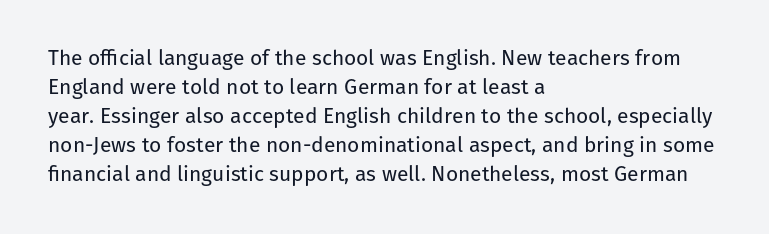
The image shows 21 px text type, upright; set left-aligned, normal line spacing (1.38x), normal letter spacing, not underlined.
